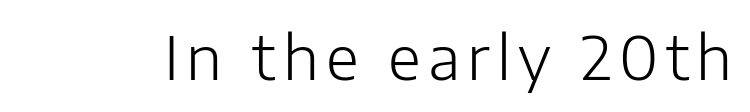
Designer's note — italics off, roman on. You can tell from the bare stems that sans-serif type was used. Underlining? Definitely not there. Is this a fixed-width face? No — the glyphs have proportional, varying widths. Each stroke keeps to a modest, everyday thickness or less.
